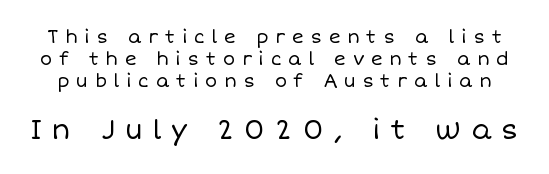
Q: Is the text bold? A: No.
Q: Is the text italic (slanted)? A: No, it is upright.
Q: Is the text underlined? A: No.
Q: Is the spacing between letters normal or unusually wide? A: Unusually wide.
Q: Which block of text is set in a larger size, the first (top) or the second (bottom)? A: The second (bottom) one.
